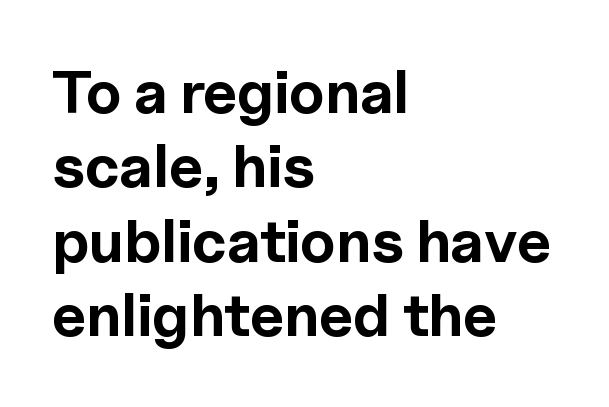
Is this a sans? Yes — the strokes have no serifs. The typesetting leans heavy: a genuine bold. The type is set solid horizontally, with unmodified tracking. Varying glyph widths throughout — classic text-font behaviour. Every stem runs plumb, perpendicular to the baseline.
